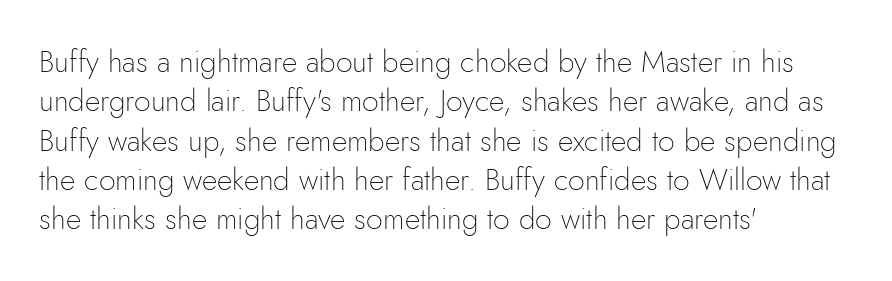
Q: Is the text bold? A: No.
Q: Is the text italic (slanted)? A: No, it is upright.
Q: Is the typeface a serif or a sans-serif typeface? A: Sans-serif.
Q: Is the text underlined? A: No.
Q: How is the paragraph aligned? A: Left-aligned.
Q: Is the spacing between letters normal or unusually wide? A: Normal.
Q: Is the spacing between lines tight, normal or loose? A: Normal.
Q: Width (condensed, normal, or wide)? A: Normal.
Q: Stroke contrast? A: Low.
Q: x-height? A: Small.
Q: Monospaced? A: No.
